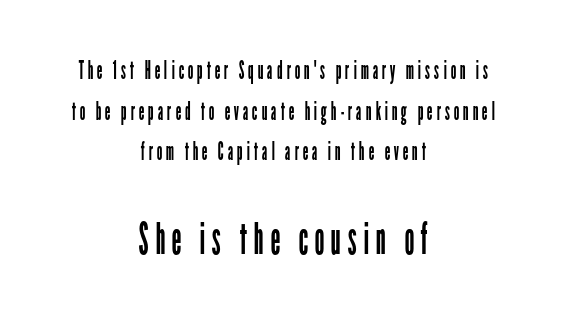
Q: Is the text bold? A: No.
Q: Is the text italic (slanted)? A: No, it is upright.
Q: Is the typeface a serif or a sans-serif typeface? A: Sans-serif.
Q: Is the text underlined? A: No.
Q: How is the paragraph aligned? A: Centered.
Q: Is the spacing between lines tight, normal or loose? A: Normal.
Q: Which block of text is set in a larger size, the first (top) or the second (bottom)? A: The second (bottom) one.
Q: Width (condensed, normal, or wide)? A: Condensed.
Q: Stroke contrast? A: Low.
Q: x-height? A: Medium.
Q: Monospaced? A: No.
